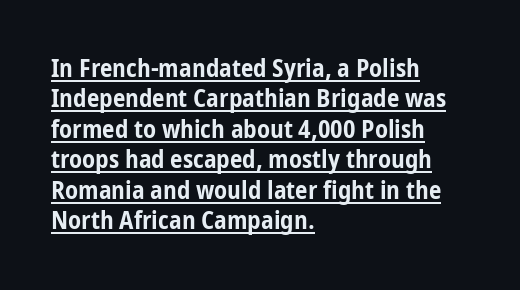
The image shows 25 px bold type, upright; set left-aligned, line spacing 1.22x, normal letter spacing, underlined.
